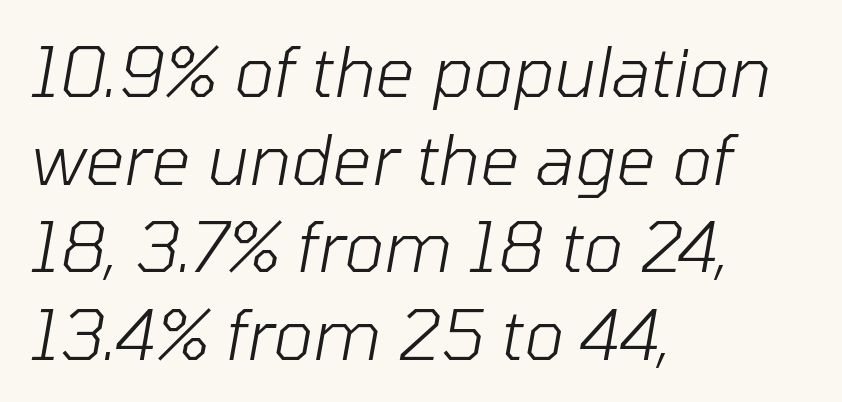
Q: Is the text bold? A: No.
Q: Is the text italic (slanted)? A: Yes, it leans right by about 10 degrees.
Q: Is the text underlined? A: No.
Q: How is the paragraph aligned? A: Left-aligned.
Q: Is the spacing between letters normal or unusually wide? A: Normal.
Q: Is the spacing between lines tight, normal or loose? A: Normal.
Q: Width (condensed, normal, or wide)? A: Normal.
Q: Stroke contrast? A: Low.
Q: x-height? A: Medium.
Q: Monospaced? A: No.
